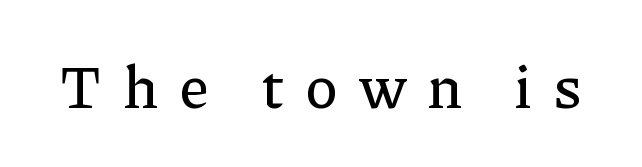
{"serif": "yes", "italic": "no", "width": "normal", "stroke_contrast": "low", "x_height": "medium", "monospaced": "no", "underline": "no", "letter_spacing": "wide", "letter_spacing_em": 0.35, "glyph_px": 61}
